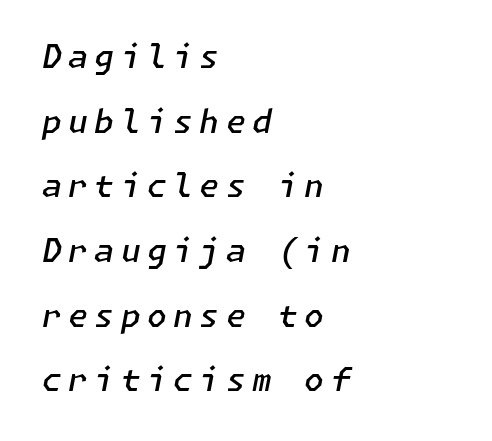
Q: Is the text bold? A: Semi-bold.
Q: Is the text italic (slanted)? A: Yes, it leans right by about 11 degrees.
Q: Is the text underlined? A: No.
Q: How is the paragraph aligned? A: Left-aligned.
Q: Is the spacing between letters normal or unusually wide? A: Unusually wide.
Q: Is the spacing between lines tight, normal or loose? A: Loose.
Q: Width (condensed, normal, or wide)? A: Normal.
Q: Stroke contrast? A: Low.
Q: x-height? A: Medium.
